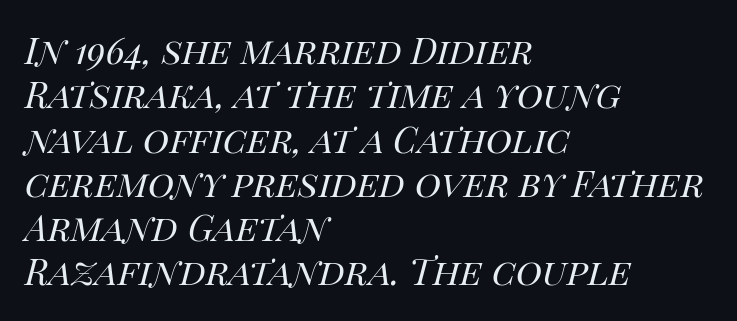
The image shows 36 px regular-weight type, italic (leaning right); set left-aligned, line spacing 1.23x, normal letter spacing, not underlined; high stroke contrast and a large x-height.
